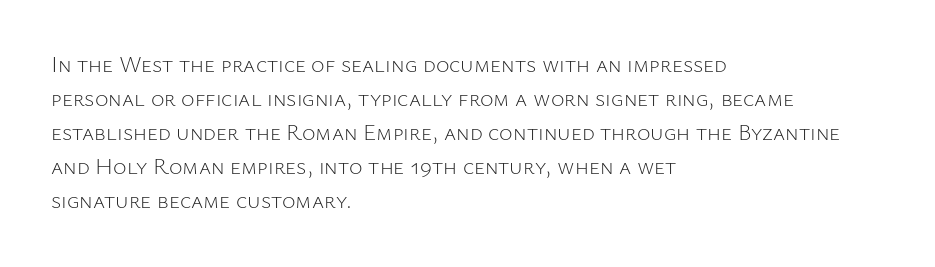
{"italic": "no", "bold": "no", "underline": "no", "align": "left", "line_spacing": "normal", "line_spacing_ratio": 1.48, "letter_spacing": "normal", "letter_spacing_em": 0.0, "glyph_px": 23}
